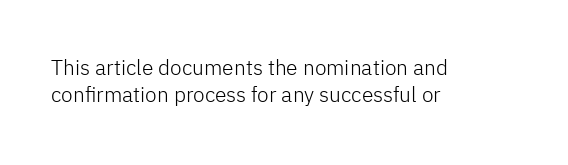
Summary of weight: not heavy and not bold. The vertical gap from one line to the next is medium. The type is set solid horizontally, with unmodified tracking. No italicization has been applied; the sample stays upright. The paragraph shown leans on its left margin. The gap between lines stays unmarked.
